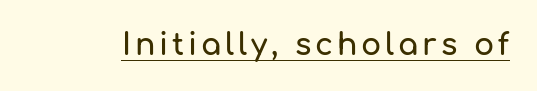
Do the characters align in a grid? No, the font is proportional. This is roman type, the default non-slanted kind. This rendering employs a face without finishing strokes, i.e., a sans-serif. The specimen includes a rule beneath the text block's lines.
